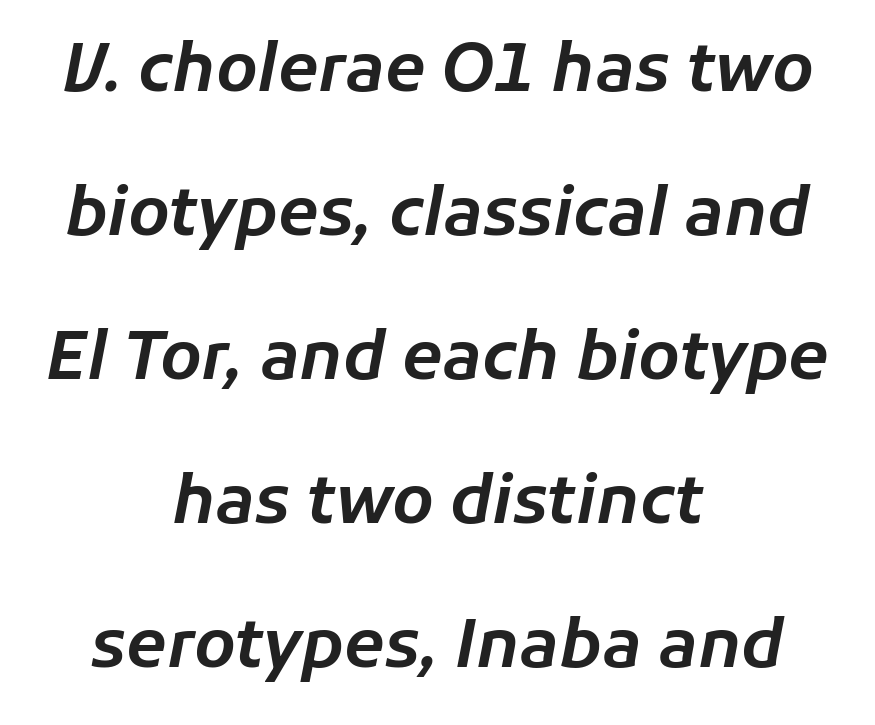
Q: Is the text italic (slanted)? A: Yes, it leans right by about 11 degrees.
Q: Is the text underlined? A: No.
Q: How is the paragraph aligned? A: Centered.
Q: Is the spacing between letters normal or unusually wide? A: Normal.
Q: Is the spacing between lines tight, normal or loose? A: Loose.
Q: Width (condensed, normal, or wide)? A: Normal.
Q: Stroke contrast? A: Low.
Q: x-height? A: Medium.
Q: Monospaced? A: No.
